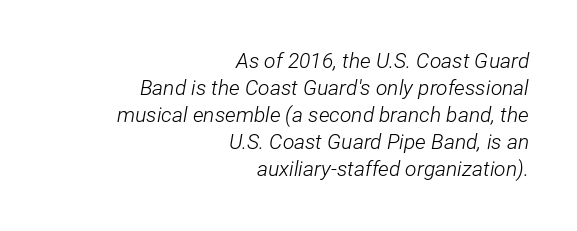
{"italic": "yes", "lean": "right", "slant_degrees": 12, "bold": "no", "underline": "no", "align": "right", "line_spacing": "normal", "line_spacing_ratio": 1.29, "letter_spacing": "normal", "letter_spacing_em": 0.0, "glyph_px": 21}
